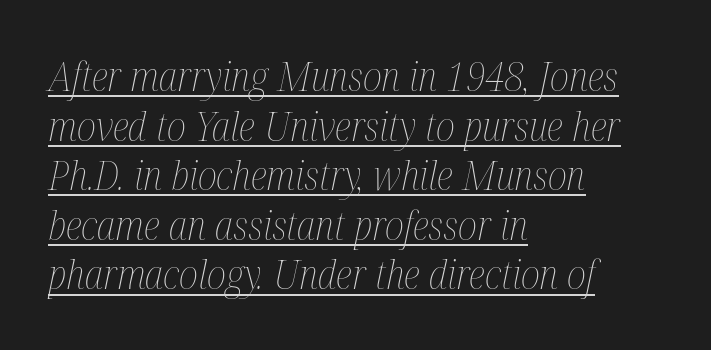
Q: Is the text bold? A: No.
Q: Is the text italic (slanted)? A: Yes, it leans right by about 12 degrees.
Q: Is the text underlined? A: Yes.
Q: How is the paragraph aligned? A: Left-aligned.
Q: Is the spacing between letters normal or unusually wide? A: Normal.
Q: Width (condensed, normal, or wide)? A: Condensed.
Q: Stroke contrast? A: Medium.
Q: x-height? A: Medium.
Q: Monospaced? A: No.
